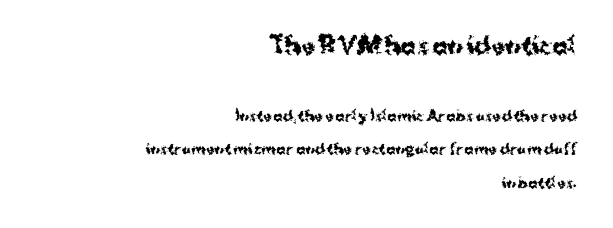
Q: Is the text bold? A: Yes.
Q: Is the text italic (slanted)? A: No, it is upright.
Q: Is the text underlined? A: No.
Q: How is the paragraph aligned? A: Right-aligned.
Q: Is the spacing between letters normal or unusually wide? A: Normal.
Q: Is the spacing between lines tight, normal or loose? A: Loose.
Q: Which block of text is set in a larger size, the first (top) or the second (bottom)? A: The first (top) one.
